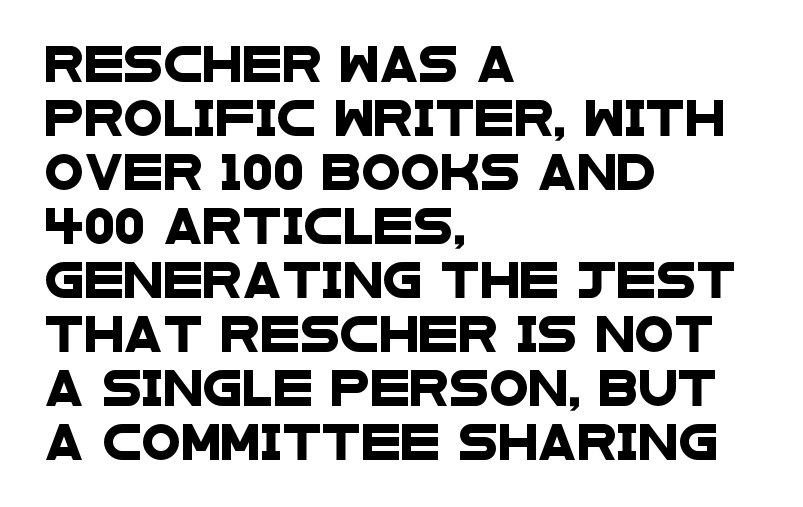
Glance below the letters and you will spot only blank space. This is sans-serif lettering, the kind often seen on screens and signage. The passage shown has conventional tracking throughout. Casual observation: everything's shoved over to the left.
